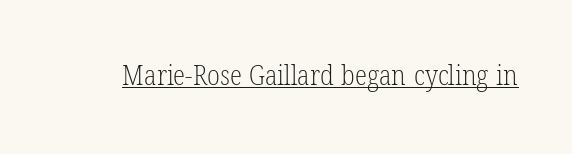
{"serif": "yes", "italic": "no", "bold": "no", "weight": "light", "width": "condensed", "stroke_contrast": "low", "x_height": "medium", "monospaced": "no", "underline": "yes", "letter_spacing": "normal", "letter_spacing_em": 0.0, "glyph_px": 28}
